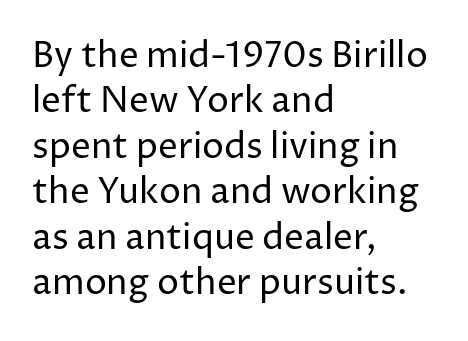
{"serif": "no", "italic": "no", "bold": "no", "weight": "regular", "width": "normal", "stroke_contrast": "low", "x_height": "medium", "monospaced": "no", "underline": "no", "align": "left", "line_spacing": "normal", "line_spacing_ratio": 1.3, "letter_spacing": "normal", "letter_spacing_em": 0.0, "glyph_px": 35}
